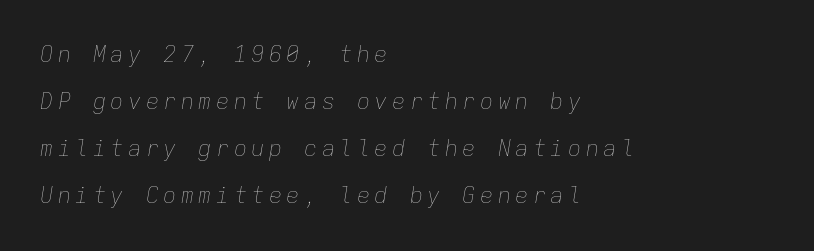
The image shows 22 px text type, italic (leaning right); set left-aligned, loose line spacing (2.14x), unusually wide letter spacing (+0.2 em), not underlined.
